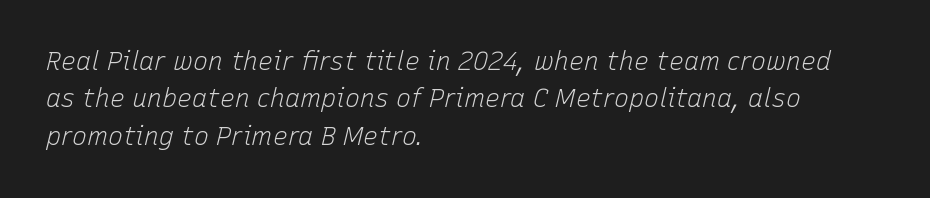
Q: Is the text bold? A: No.
Q: Is the text italic (slanted)? A: Yes, it leans right by about 15 degrees.
Q: Is the text underlined? A: No.
Q: How is the paragraph aligned? A: Left-aligned.
Q: Is the spacing between letters normal or unusually wide? A: Normal.
Q: Is the spacing between lines tight, normal or loose? A: Normal.
